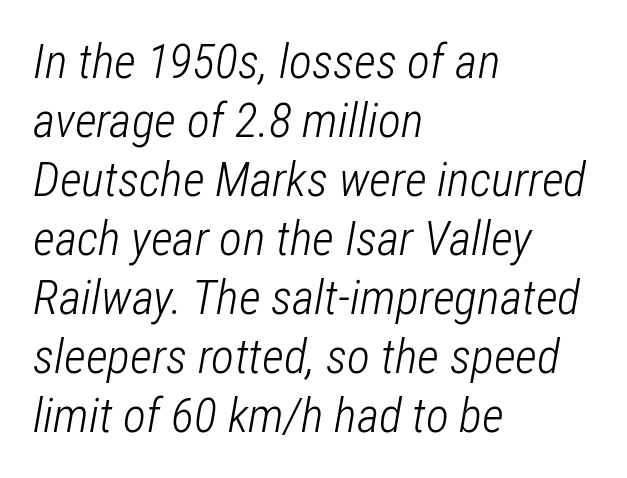
Q: Is the text bold? A: No.
Q: Is the text italic (slanted)? A: Yes, it leans right by about 12 degrees.
Q: Is the text underlined? A: No.
Q: How is the paragraph aligned? A: Left-aligned.
Q: Is the spacing between letters normal or unusually wide? A: Normal.
Q: Width (condensed, normal, or wide)? A: Condensed.
Q: Stroke contrast? A: Low.
Q: x-height? A: Medium.
Q: Monospaced? A: No.
